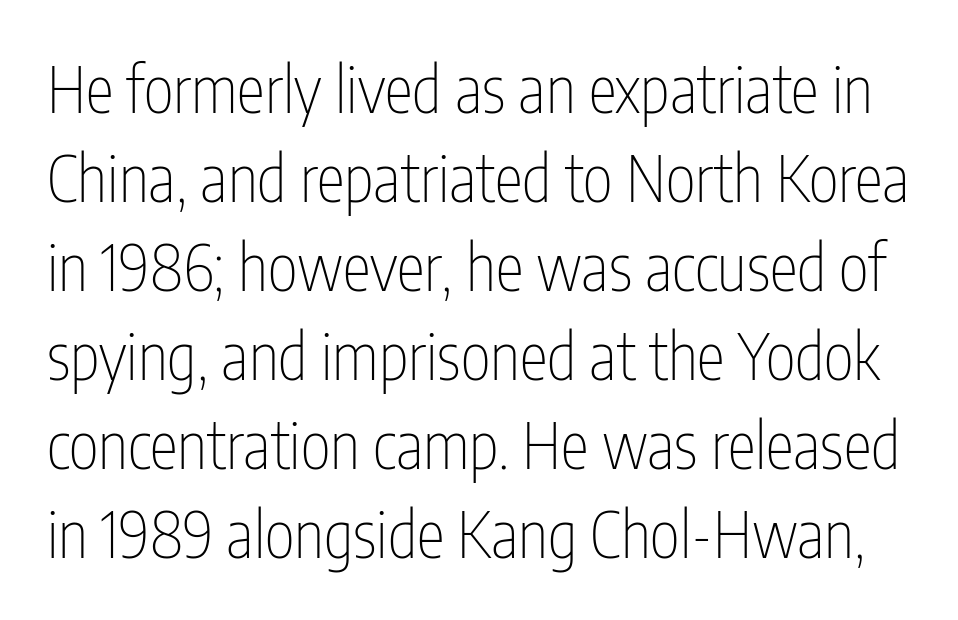
{"serif": "no", "italic": "no", "bold": "no", "weight": "thin", "width": "condensed", "stroke_contrast": "low", "x_height": "medium", "monospaced": "no", "underline": "no", "line_spacing": "normal", "line_spacing_ratio": 1.39, "letter_spacing": "normal", "letter_spacing_em": 0.0, "glyph_px": 64}
